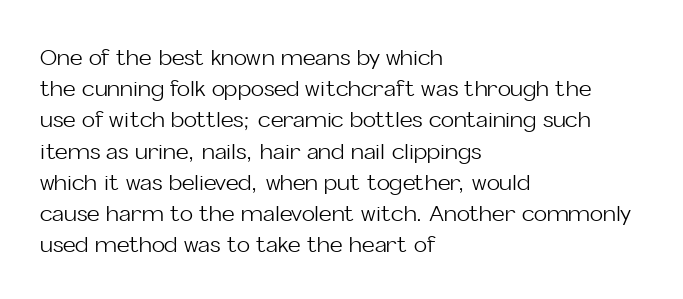
Every row of glyphs begins at an identical x-position on the left. The typesetting does not lean heavy: it is not bold. One glance says typical: line gaps are just what's usual. Underlining? Definitely not there.
